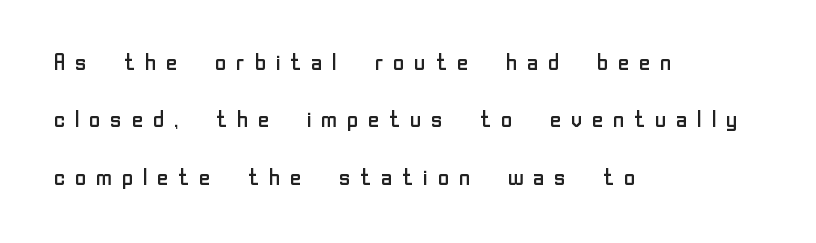
{"italic": "no", "bold": "no", "underline": "no", "align": "left", "line_spacing": "loose", "line_spacing_ratio": 2.49, "letter_spacing": "wide", "letter_spacing_em": 0.33, "glyph_px": 23}
